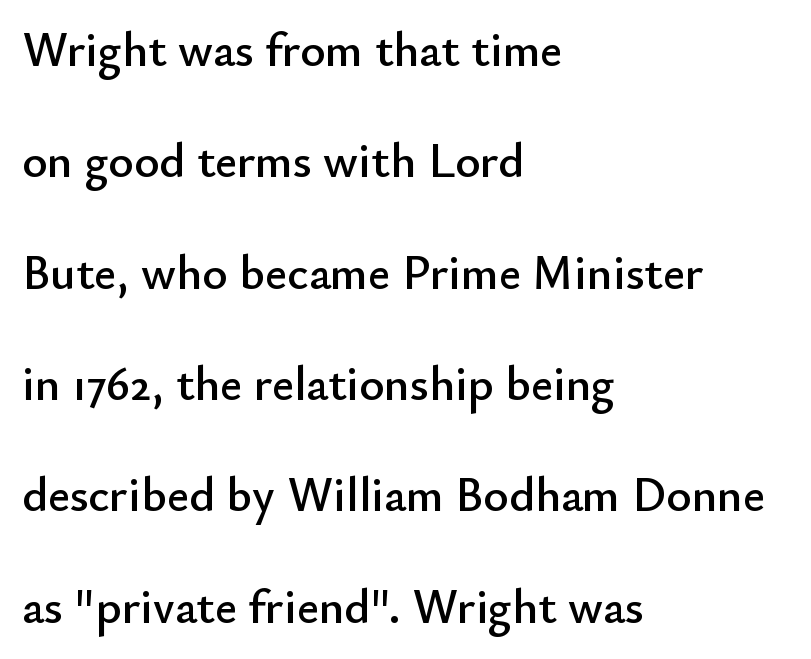
{"serif": "no", "italic": "no", "width": "normal", "stroke_contrast": "low", "x_height": "small", "monospaced": "no", "underline": "no", "align": "left", "line_spacing": "loose", "line_spacing_ratio": 2.32, "letter_spacing": "normal", "letter_spacing_em": 0.0, "glyph_px": 48}
